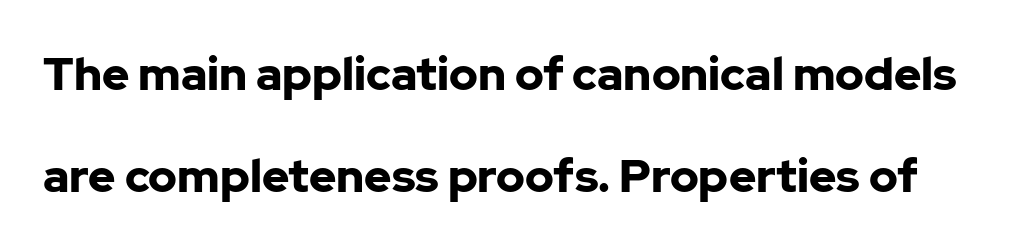
{"serif": "no", "italic": "no", "bold": "yes", "weight": "bold", "width": "normal", "stroke_contrast": "low", "x_height": "medium", "monospaced": "no", "underline": "no", "line_spacing": "loose", "line_spacing_ratio": 2.22, "letter_spacing": "normal", "letter_spacing_em": 0.0, "glyph_px": 46}
